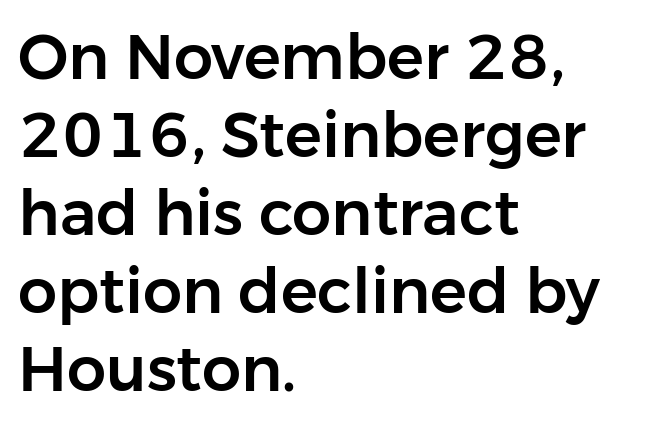
What stands out about the letter spacing? Nothing — it is the standard amount. Anything drawn beneath the words? Only blank space. The axis of the letterforms is exactly vertical. Are there feet on the stems? There aren't — it's a sans.
